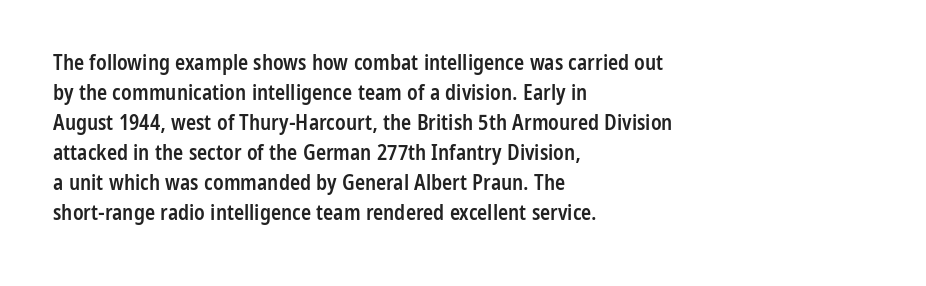
{"italic": "no", "bold": "semi", "underline": "no", "align": "left", "line_spacing": "normal", "line_spacing_ratio": 1.43, "letter_spacing": "normal", "letter_spacing_em": 0.0, "glyph_px": 21}
